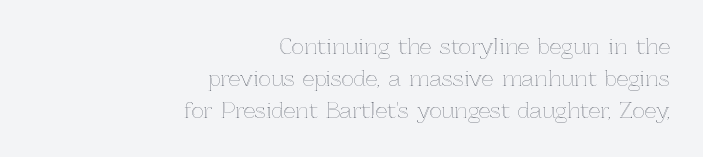
Q: Is the text italic (slanted)? A: No, it is upright.
Q: Is the text underlined? A: No.
Q: How is the paragraph aligned? A: Right-aligned.
Q: Is the spacing between letters normal or unusually wide? A: Normal.
Q: Is the spacing between lines tight, normal or loose? A: Normal.
